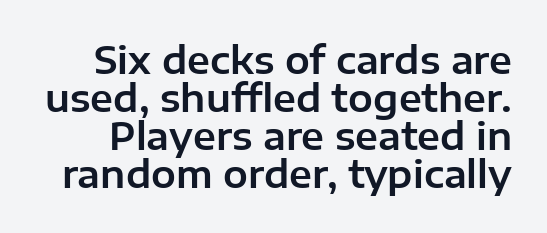
Q: Is the text italic (slanted)? A: No, it is upright.
Q: Is the typeface a serif or a sans-serif typeface? A: Sans-serif.
Q: Is the text underlined? A: No.
Q: Is the spacing between letters normal or unusually wide? A: Normal.
Q: Is the spacing between lines tight, normal or loose? A: Tight.
Q: Width (condensed, normal, or wide)? A: Normal.
Q: Stroke contrast? A: Low.
Q: x-height? A: Medium.
Q: Monospaced? A: No.
